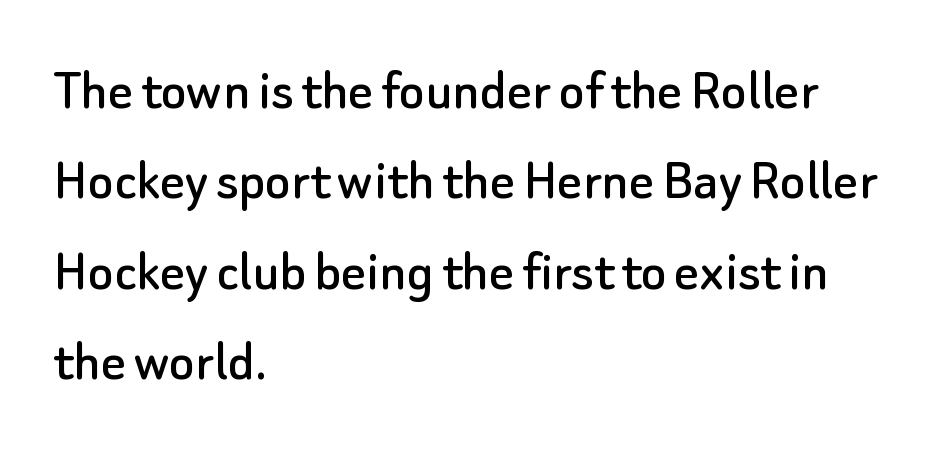
Looks like regular typesetting: each glyph gets only the width it needs. Nobody drew a line under any word here. The type family on display is of the sans-serif kind. No extra tracking has been applied to these lines.
